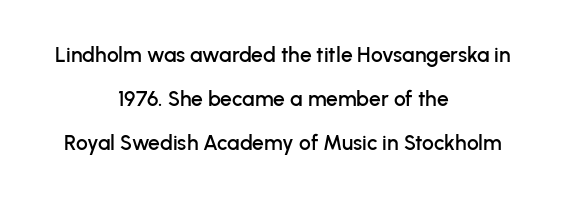
The letters stand straight up with perfectly vertical stems. Only glyphs here, with clear space below each row. Compared with typical paragraphs, the rows here are farther apart. Short and long lines alike share a common midpoint. The letterforms sit shoulder to shoulder at normal distance.
